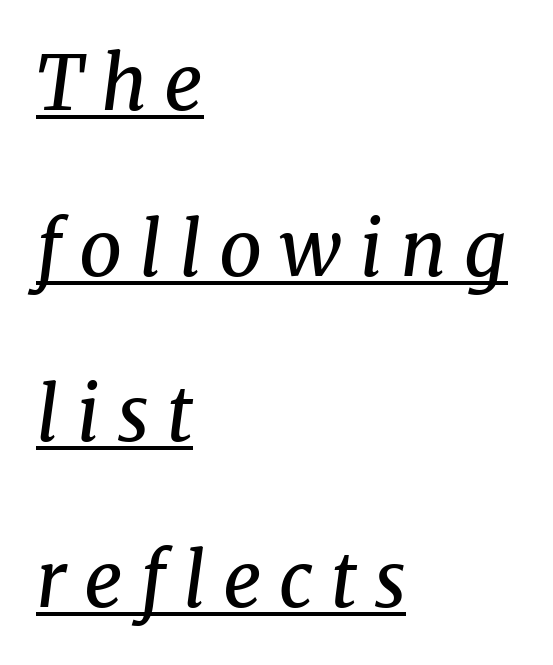
{"serif": "yes", "italic": "yes", "lean": "right", "slant_degrees": 8, "bold": "no", "weight": "regular", "width": "normal", "stroke_contrast": "medium", "x_height": "medium", "monospaced": "no", "underline": "yes", "align": "left", "line_spacing": "loose", "line_spacing_ratio": 2.21, "letter_spacing": "wide", "letter_spacing_em": 0.23, "glyph_px": 75}
